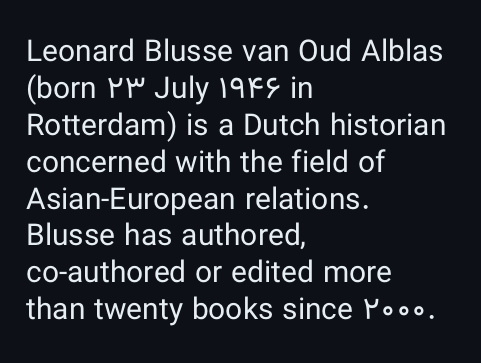
Q: Is the text bold? A: No.
Q: Is the text italic (slanted)? A: No, it is upright.
Q: Is the typeface a serif or a sans-serif typeface? A: Sans-serif.
Q: Is the text underlined? A: No.
Q: How is the paragraph aligned? A: Left-aligned.
Q: Is the spacing between letters normal or unusually wide? A: Normal.
Q: Width (condensed, normal, or wide)? A: Normal.
Q: Stroke contrast? A: Low.
Q: x-height? A: Medium.
Q: Monospaced? A: No.
